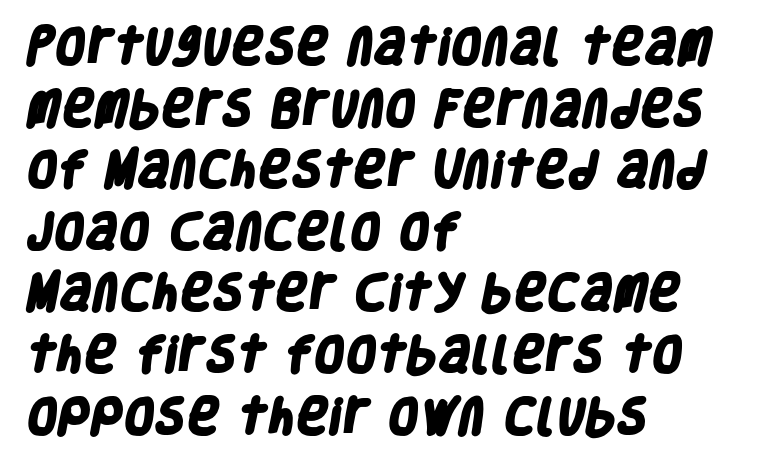
The image shows 40 px heavy, condensed sans-serif type; set left-aligned, normal line spacing (1.54x), normal letter spacing, not underlined; low stroke contrast and a large x-height.
